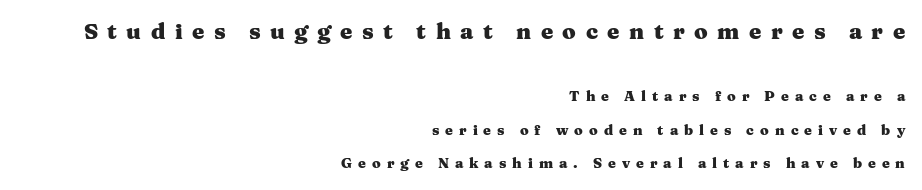
The image shows 22 px bold type, upright; set right-aligned, loose line spacing (2.39x), unusually wide letter spacing (+0.43 em), not underlined; the first (top) block is 1.57x larger.
